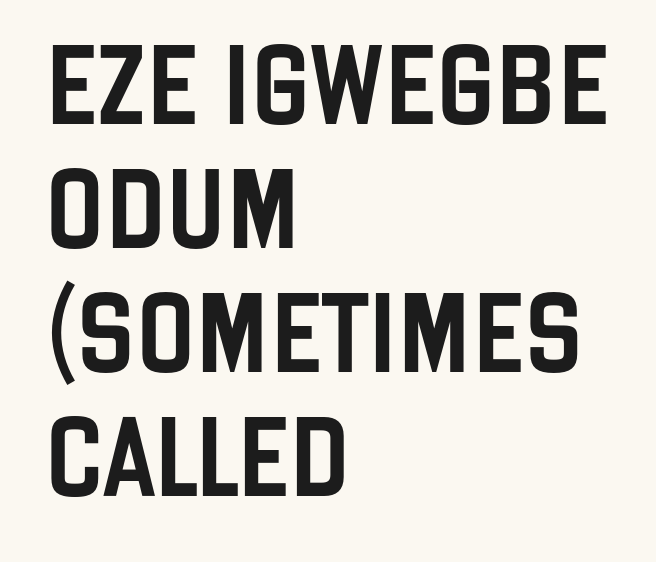
{"serif": "no", "italic": "no", "width": "condensed", "stroke_contrast": "low", "x_height": "large", "monospaced": "no", "underline": "no", "align": "left", "line_spacing": "normal", "line_spacing_ratio": 1.57, "letter_spacing": "normal", "letter_spacing_em": 0.0, "glyph_px": 79}
